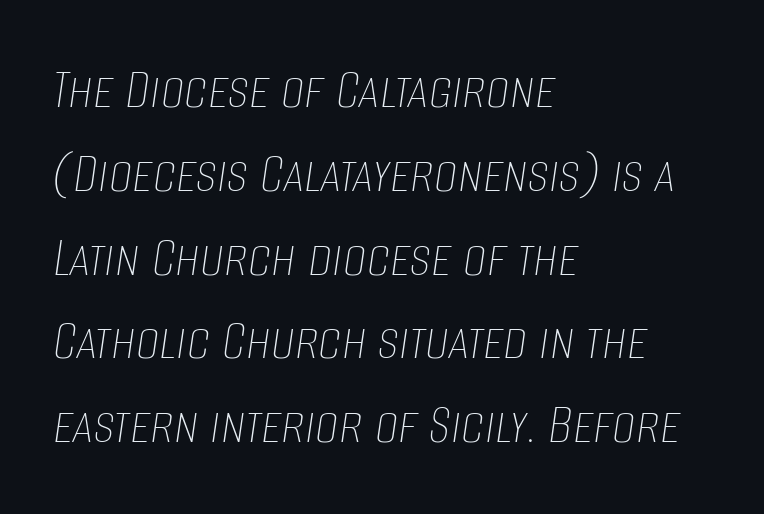
The image shows 59 px thin, condensed type, italic (leaning right); set left-aligned, normal line spacing (1.42x), normal letter spacing, not underlined; low stroke contrast and a large x-height.
